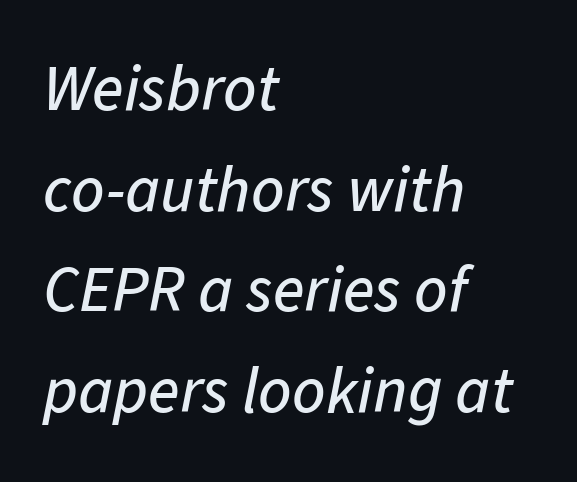
{"italic": "yes", "lean": "right", "slant_degrees": 11, "width": "normal", "stroke_contrast": "low", "x_height": "medium", "monospaced": "no", "underline": "no", "align": "left", "line_spacing": "normal", "line_spacing_ratio": 1.55, "letter_spacing": "normal", "letter_spacing_em": 0.0, "glyph_px": 65}
